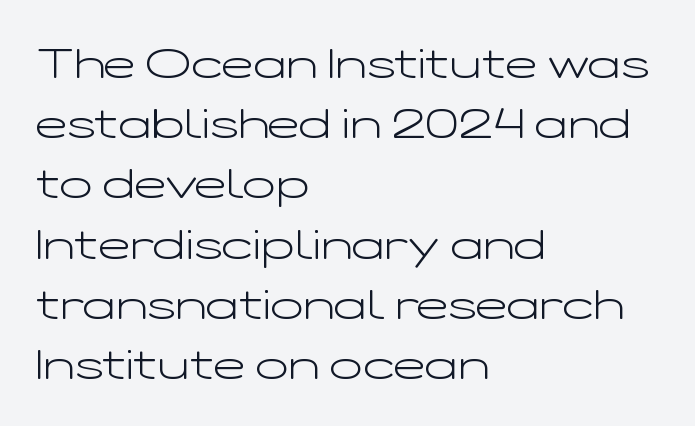
The image shows 43 px light, wide sans-serif type, upright; set left-aligned, normal line spacing (1.4x), normal letter spacing, not underlined; low stroke contrast and a medium x-height.
